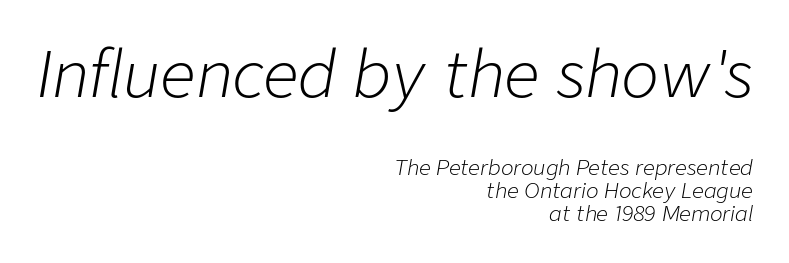
Q: Is the text bold? A: No.
Q: Is the text italic (slanted)? A: Yes, it leans right by about 9 degrees.
Q: Is the text underlined? A: No.
Q: How is the paragraph aligned? A: Right-aligned.
Q: Is the spacing between letters normal or unusually wide? A: Normal.
Q: Is the spacing between lines tight, normal or loose? A: Tight.
Q: Which block of text is set in a larger size, the first (top) or the second (bottom)? A: The first (top) one.
Q: Width (condensed, normal, or wide)? A: Normal.
Q: Stroke contrast? A: Low.
Q: x-height? A: Medium.
Q: Monospaced? A: No.
